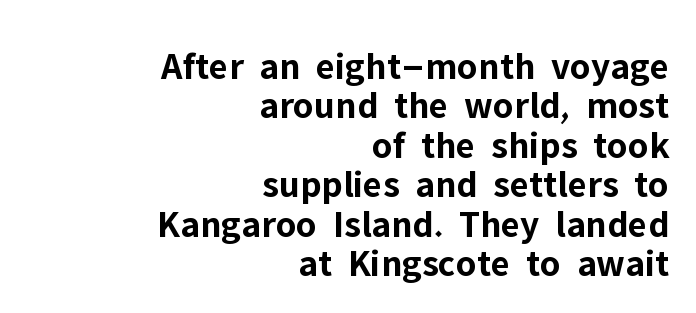
The image shows 39 px bold sans-serif type, upright; set right-aligned, tight line spacing (1.01x), normal letter spacing, not underlined; low stroke contrast and a medium x-height.
